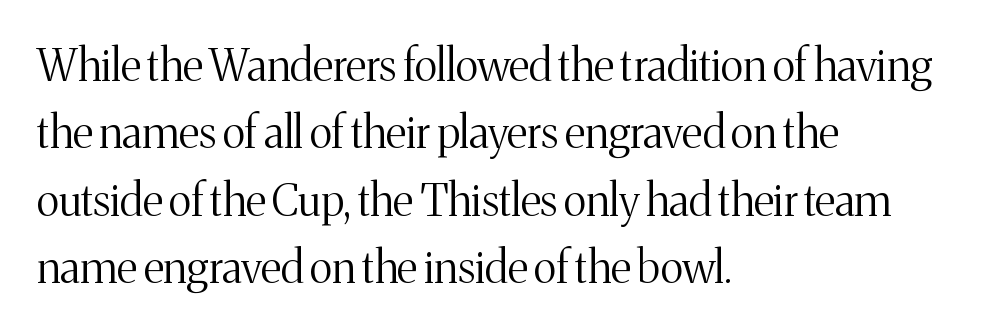
The image shows 44 px light serif type, upright; set left-aligned, normal line spacing (1.53x), normal letter spacing, not underlined; medium stroke contrast and a medium x-height.
